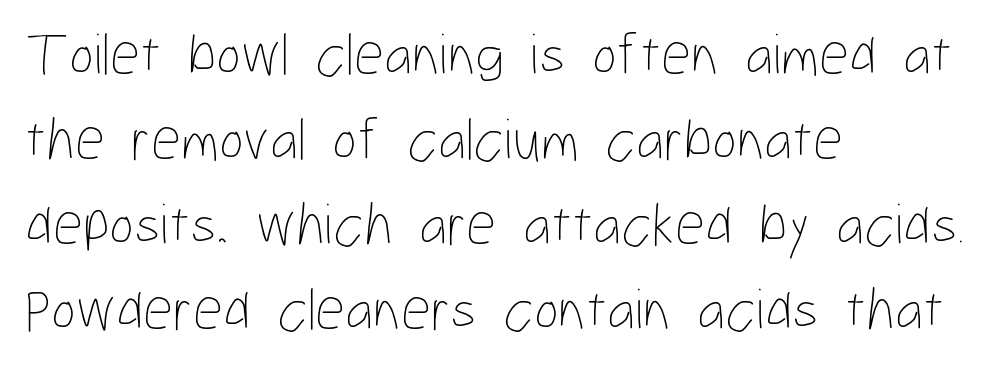
Q: Is the text bold? A: No.
Q: Is the text italic (slanted)? A: No, it is upright.
Q: Is the text underlined? A: No.
Q: How is the paragraph aligned? A: Left-aligned.
Q: Is the spacing between letters normal or unusually wide? A: Normal.
Q: Is the spacing between lines tight, normal or loose? A: Normal.
Q: Width (condensed, normal, or wide)? A: Condensed.
Q: Stroke contrast? A: Low.
Q: x-height? A: Medium.
Q: Monospaced? A: No.
